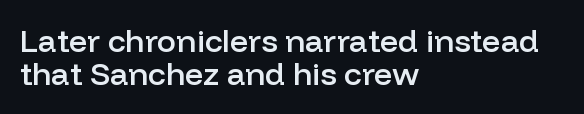
{"serif": "no", "italic": "no", "bold": "semi", "weight": "semibold", "width": "normal", "stroke_contrast": "low", "x_height": "medium", "monospaced": "no", "underline": "no", "align": "left", "line_spacing": "tight", "line_spacing_ratio": 1.04, "letter_spacing": "normal", "letter_spacing_em": 0.0, "glyph_px": 32}
